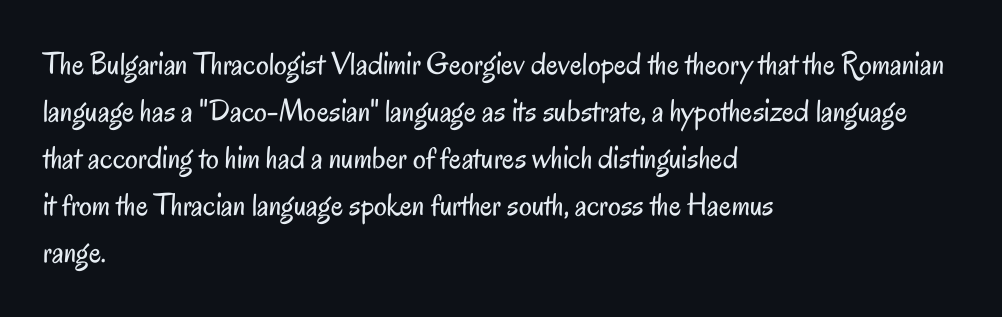
The image shows 32 px regular-weight, condensed sans-serif type, upright; set left-aligned, normal line spacing (1.47x), normal letter spacing, not underlined; low stroke contrast and a small x-height.
